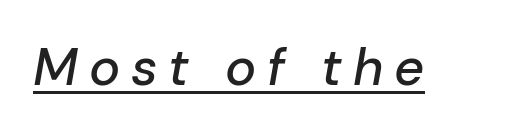
The passage shown is typed in a proportional face where columns would drift. Does a line run under the words? Yes, clearly. The font's italic variant was chosen for this text. The gaps between neighbouring characters are conspicuously large.
